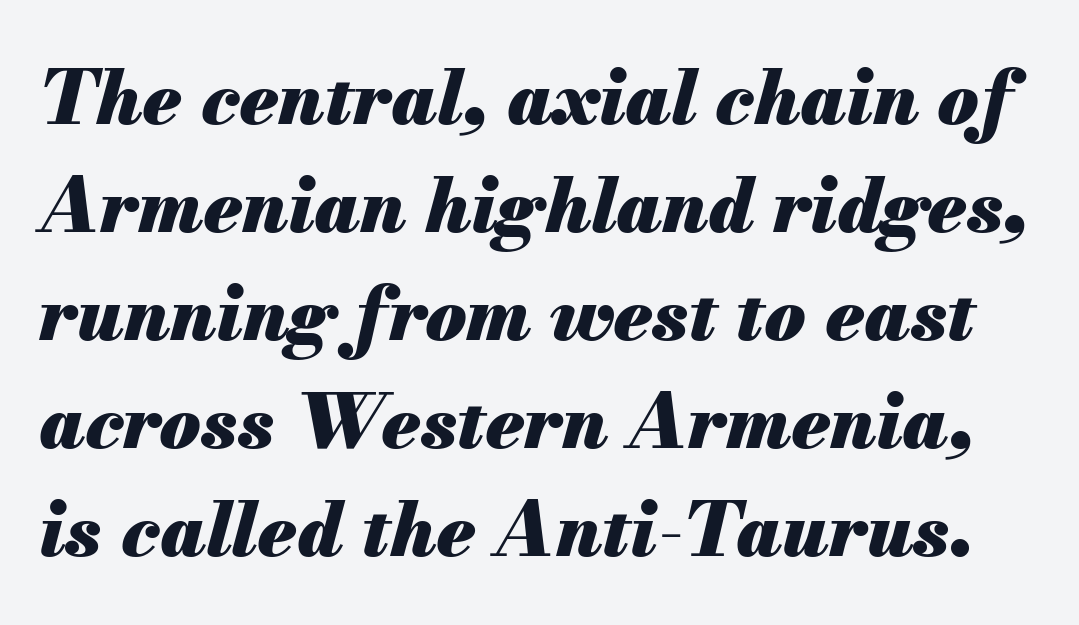
Q: Is the text bold? A: Yes.
Q: Is the text italic (slanted)? A: Yes, it leans right by about 13 degrees.
Q: Is the text underlined? A: No.
Q: Is the spacing between letters normal or unusually wide? A: Normal.
Q: Is the spacing between lines tight, normal or loose? A: Normal.
Q: Width (condensed, normal, or wide)? A: Normal.
Q: Stroke contrast? A: Medium.
Q: x-height? A: Small.
Q: Monospaced? A: No.
